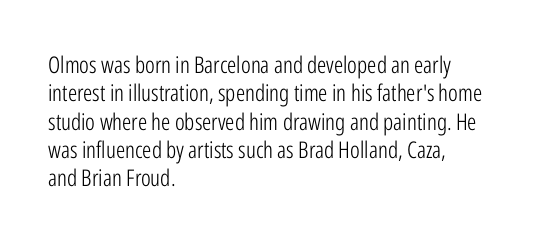
Nobody touched the tracking dial on this one. Visually the block forms a straight wall on the left and a jagged coastline on the right. Posture: upright roman. Beneath every word, the page is bare.
